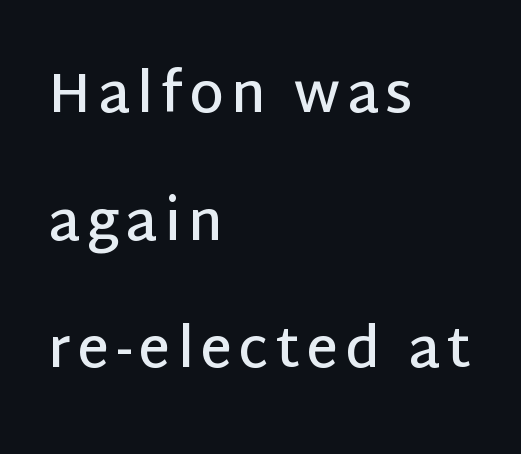
The image shows 55 px semibold sans-serif type, upright; set left-aligned, loose line spacing (2.32x), not underlined; low stroke contrast and a large x-height.
